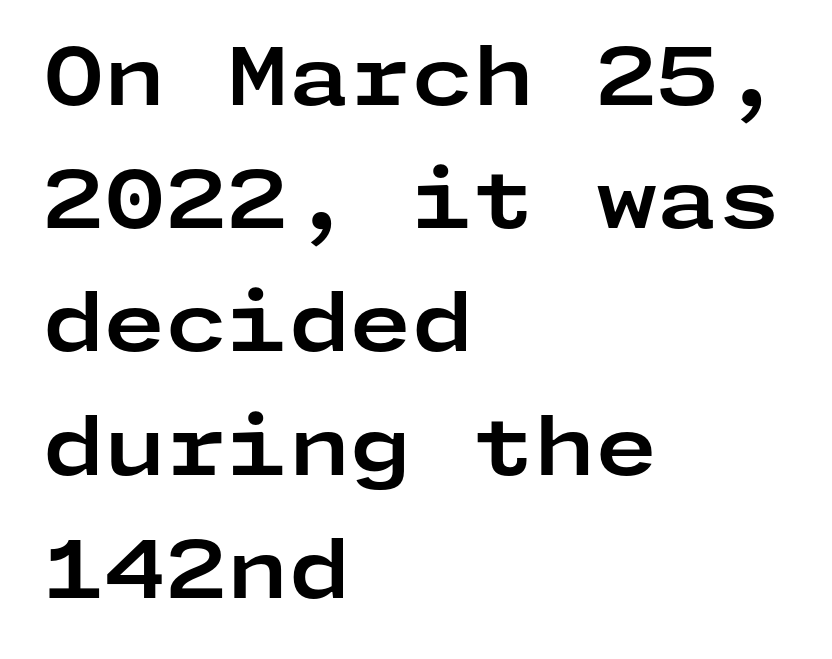
You can tell it's not italic because the verticals are truly vertical. Look at the stroke-to-counter ratio: heavy, a bold. Tracking here is standard; glyphs follow each other at the usual distance. This sample is left-justified, so line endings fall wherever the words run out.
